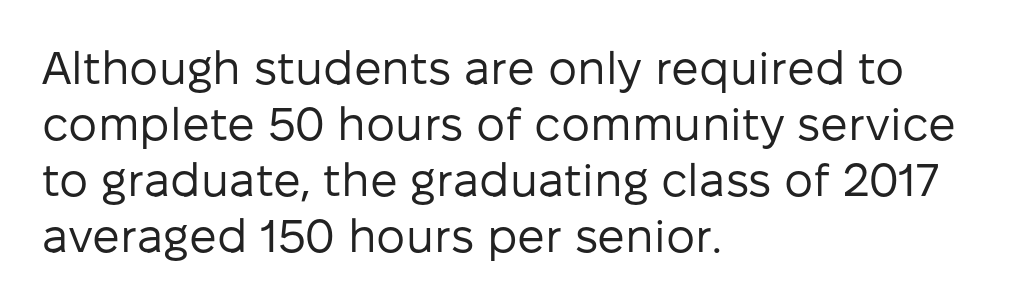
Q: Is the text bold? A: No.
Q: Is the text italic (slanted)? A: No, it is upright.
Q: Is the typeface a serif or a sans-serif typeface? A: Sans-serif.
Q: Is the text underlined? A: No.
Q: How is the paragraph aligned? A: Left-aligned.
Q: Is the spacing between letters normal or unusually wide? A: Normal.
Q: Width (condensed, normal, or wide)? A: Normal.
Q: Stroke contrast? A: Low.
Q: x-height? A: Medium.
Q: Monospaced? A: No.
